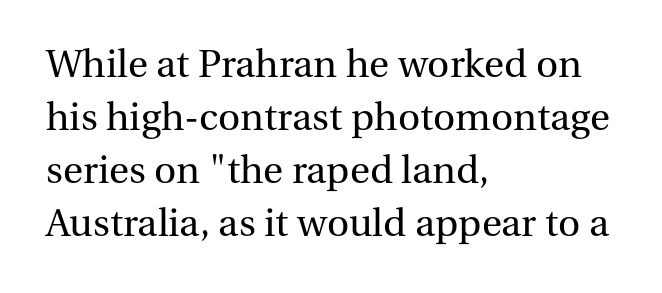
In terms of leading, this rendering sits right in the middle. The passage shown is not underscored anywhere. This sample has the flowing, uneven cadence of proportional lettering. One-word summary of the alignment: left.
